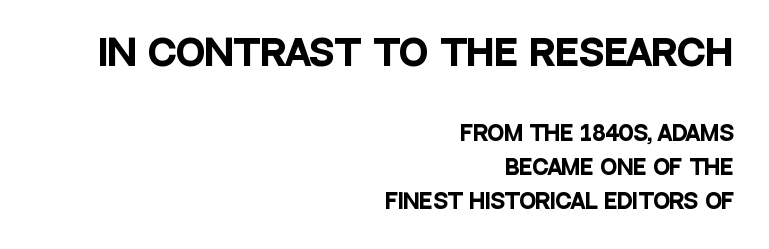
This sample has the flowing, uneven cadence of proportional lettering. Stroke thickness is high; the sample reads as a true bold. The type family on display is of the sans-serif kind. Size contrast runs from large at the top to small at the bottom.
